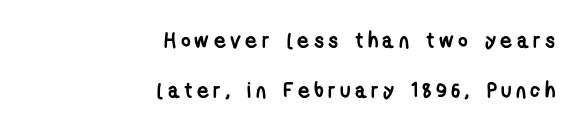
The image shows 21 px bold type; set right-aligned, loose line spacing (2.38x), unusually wide letter spacing (+0.2 em), not underlined.
